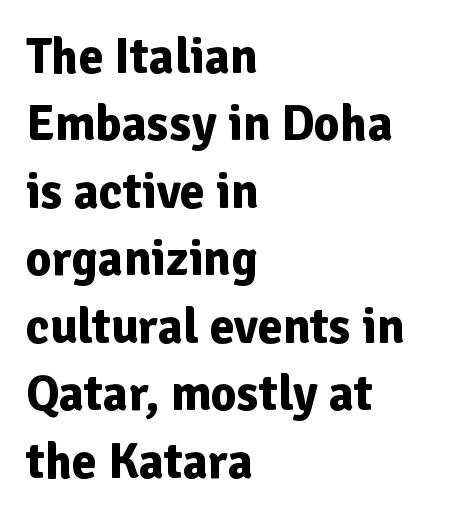
{"serif": "no", "italic": "no", "bold": "yes", "weight": "bold", "width": "normal", "stroke_contrast": "low", "x_height": "medium", "monospaced": "no", "underline": "no", "align": "left", "line_spacing": "normal", "line_spacing_ratio": 1.35, "letter_spacing": "normal", "letter_spacing_em": 0.0, "glyph_px": 50}
